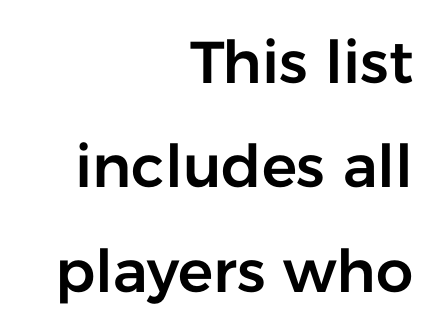
Q: Is the text italic (slanted)? A: No, it is upright.
Q: Is the typeface a serif or a sans-serif typeface? A: Sans-serif.
Q: Is the text underlined? A: No.
Q: How is the paragraph aligned? A: Right-aligned.
Q: Is the spacing between letters normal or unusually wide? A: Normal.
Q: Width (condensed, normal, or wide)? A: Normal.
Q: Stroke contrast? A: Low.
Q: x-height? A: Medium.
Q: Monospaced? A: No.
